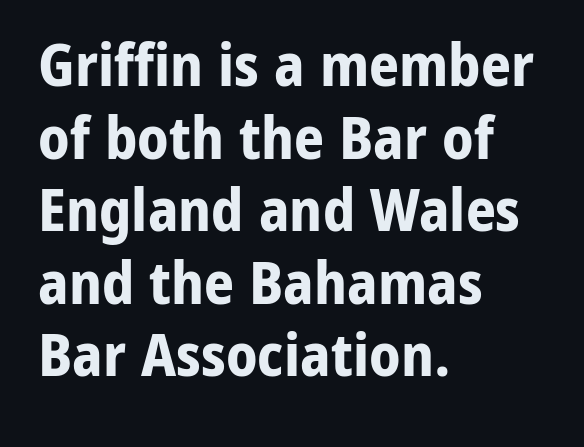
Q: Is the text bold? A: Yes.
Q: Is the text italic (slanted)? A: No, it is upright.
Q: Is the typeface a serif or a sans-serif typeface? A: Sans-serif.
Q: Is the text underlined? A: No.
Q: How is the paragraph aligned? A: Left-aligned.
Q: Is the spacing between letters normal or unusually wide? A: Normal.
Q: Width (condensed, normal, or wide)? A: Normal.
Q: Stroke contrast? A: Low.
Q: x-height? A: Medium.
Q: Monospaced? A: No.
